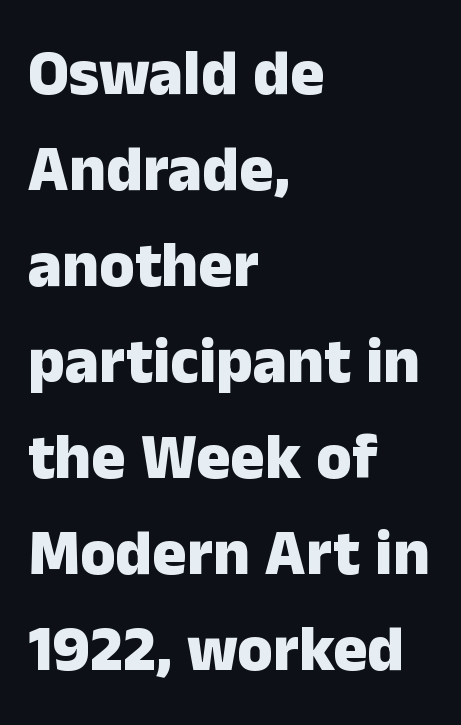
{"serif": "no", "italic": "no", "bold": "yes", "weight": "heavy", "width": "normal", "stroke_contrast": "low", "x_height": "medium", "monospaced": "no", "underline": "no", "align": "left", "line_spacing": "normal", "line_spacing_ratio": 1.5, "letter_spacing": "normal", "letter_spacing_em": 0.0, "glyph_px": 64}
